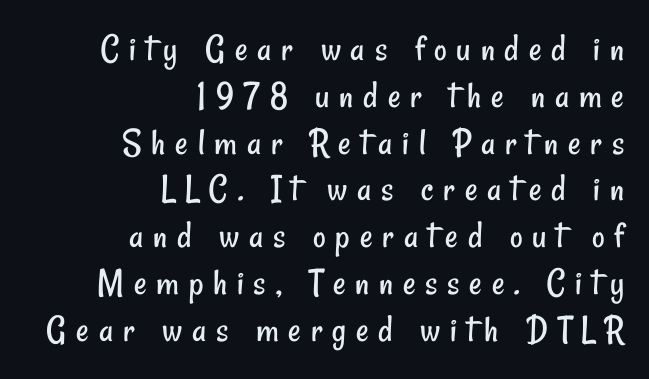
Q: Is the text bold? A: No.
Q: Is the typeface a serif or a sans-serif typeface? A: Sans-serif.
Q: Is the text underlined? A: No.
Q: How is the paragraph aligned? A: Right-aligned.
Q: Is the spacing between letters normal or unusually wide? A: Unusually wide.
Q: Width (condensed, normal, or wide)? A: Condensed.
Q: Stroke contrast? A: Low.
Q: x-height? A: Small.
Q: Monospaced? A: No.
